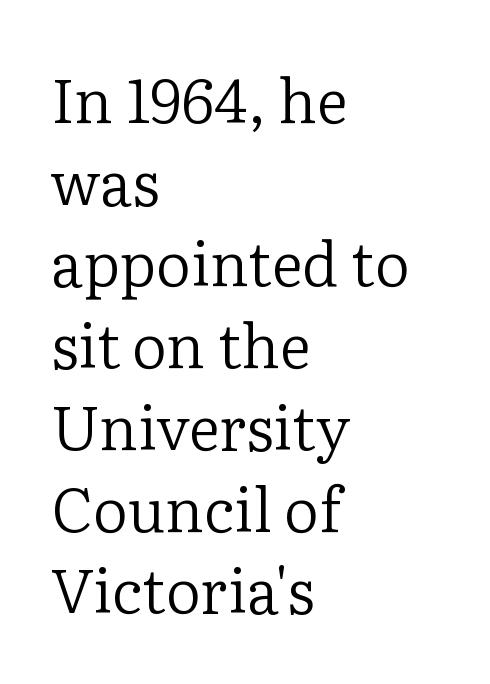
The image shows 61 px regular-weight serif type, upright; set left-aligned, normal line spacing (1.34x), normal letter spacing, not underlined; low stroke contrast and a medium x-height.
